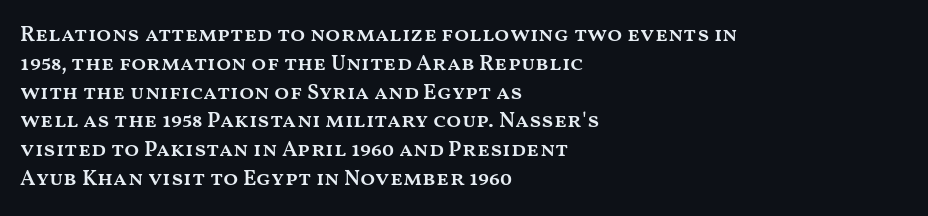
Q: Is the text bold? A: Semi-bold.
Q: Is the text italic (slanted)? A: No, it is upright.
Q: Is the text underlined? A: No.
Q: How is the paragraph aligned? A: Left-aligned.
Q: Is the spacing between letters normal or unusually wide? A: Normal.
Q: Is the spacing between lines tight, normal or loose? A: Normal.
